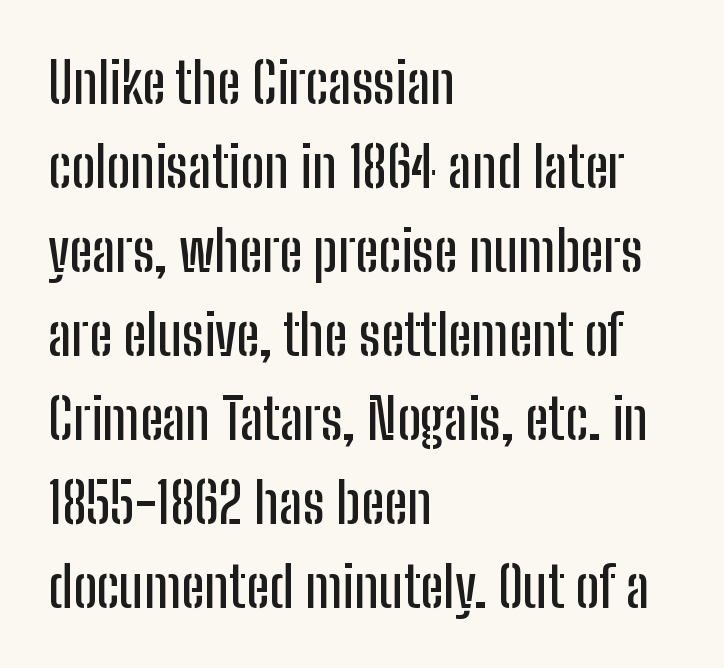
Q: Is the text italic (slanted)? A: No, it is upright.
Q: Is the typeface a serif or a sans-serif typeface? A: Sans-serif.
Q: Is the text underlined? A: No.
Q: How is the paragraph aligned? A: Left-aligned.
Q: Is the spacing between letters normal or unusually wide? A: Normal.
Q: Is the spacing between lines tight, normal or loose? A: Normal.
Q: Width (condensed, normal, or wide)? A: Condensed.
Q: Stroke contrast? A: Low.
Q: x-height? A: Medium.
Q: Monospaced? A: No.
